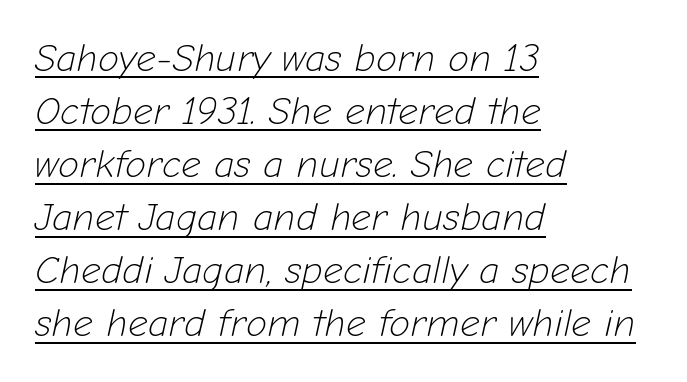
Q: Is the text bold? A: No.
Q: Is the text italic (slanted)? A: Yes, it leans right by about 12 degrees.
Q: Is the text underlined? A: Yes.
Q: How is the paragraph aligned? A: Left-aligned.
Q: Is the spacing between letters normal or unusually wide? A: Normal.
Q: Is the spacing between lines tight, normal or loose? A: Normal.
Q: Width (condensed, normal, or wide)? A: Normal.
Q: Stroke contrast? A: Low.
Q: x-height? A: Medium.
Q: Monospaced? A: No.
